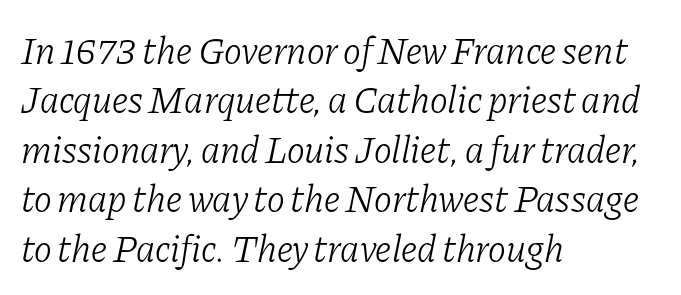
Q: Is the text bold? A: No.
Q: Is the text italic (slanted)? A: Yes, it leans right by about 11 degrees.
Q: Is the typeface a serif or a sans-serif typeface? A: Serif.
Q: Is the text underlined? A: No.
Q: How is the paragraph aligned? A: Left-aligned.
Q: Is the spacing between letters normal or unusually wide? A: Normal.
Q: Is the spacing between lines tight, normal or loose? A: Normal.
Q: Width (condensed, normal, or wide)? A: Normal.
Q: Stroke contrast? A: Low.
Q: x-height? A: Medium.
Q: Monospaced? A: No.
